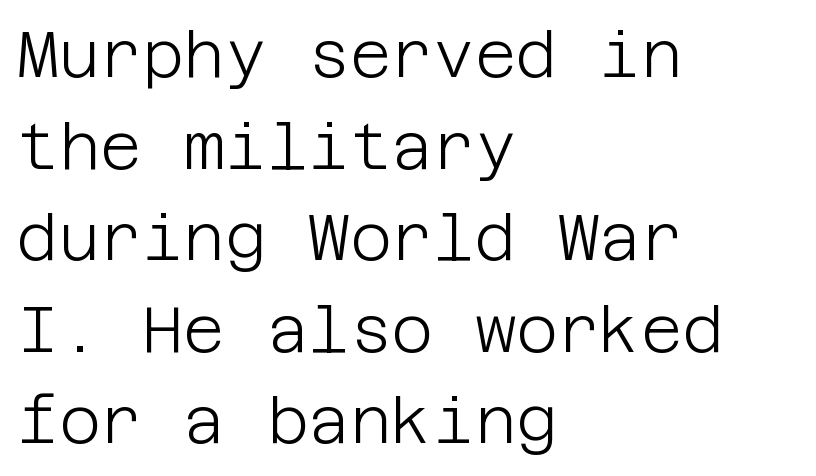
Q: Is the text bold? A: No.
Q: Is the text italic (slanted)? A: No, it is upright.
Q: Is the typeface a serif or a sans-serif typeface? A: Sans-serif.
Q: Is the text underlined? A: No.
Q: How is the paragraph aligned? A: Left-aligned.
Q: Is the spacing between letters normal or unusually wide? A: Normal.
Q: Is the spacing between lines tight, normal or loose? A: Normal.
Q: Width (condensed, normal, or wide)? A: Normal.
Q: Stroke contrast? A: Low.
Q: x-height? A: Large.
